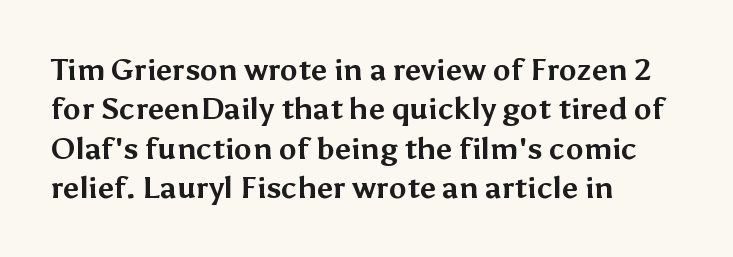
Q: Is the text bold? A: Yes.
Q: Is the text italic (slanted)? A: No, it is upright.
Q: Is the typeface a serif or a sans-serif typeface? A: Sans-serif.
Q: Is the text underlined? A: No.
Q: How is the paragraph aligned? A: Left-aligned.
Q: Is the spacing between letters normal or unusually wide? A: Normal.
Q: Is the spacing between lines tight, normal or loose? A: Normal.
Q: Width (condensed, normal, or wide)? A: Normal.
Q: Stroke contrast? A: Medium.
Q: x-height? A: Medium.
Q: Monospaced? A: No.
